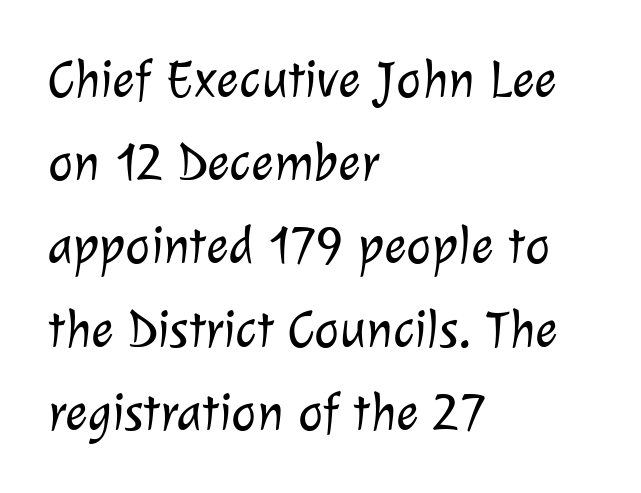
You could not count columns in this text — the font is proportionally spaced. Nothing heavy about these letters — not bold at all. The designer left line spacing at the default. The face used here is rendered with its standard letterfit.
